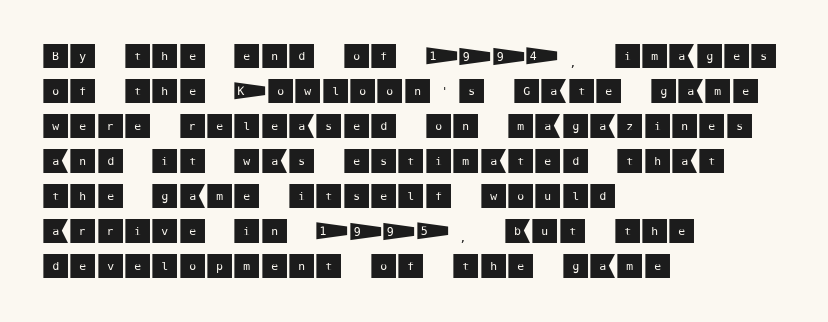
Q: Is the text italic (slanted)? A: No, it is upright.
Q: Is the typeface a serif or a sans-serif typeface? A: Sans-serif.
Q: Is the text underlined? A: No.
Q: How is the paragraph aligned? A: Left-aligned.
Q: Is the spacing between letters normal or unusually wide? A: Normal.
Q: Is the spacing between lines tight, normal or loose? A: Normal.
Q: Width (condensed, normal, or wide)? A: Normal.
Q: Stroke contrast? A: Medium.
Q: x-height? A: Large.
